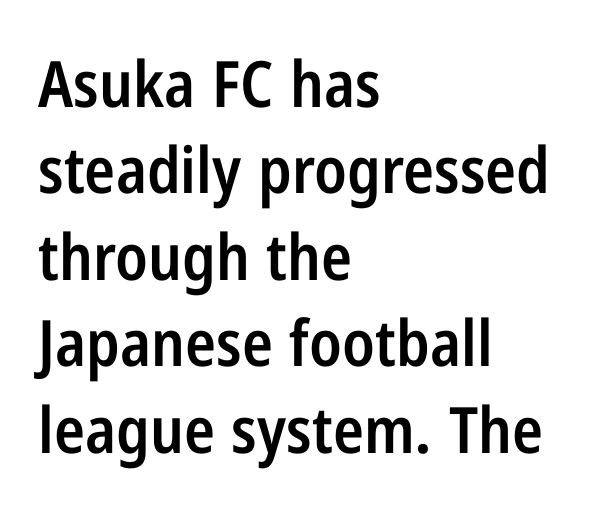
The image shows 64 px semibold, condensed sans-serif type, upright; set left-aligned, normal line spacing (1.35x), normal letter spacing, not underlined; low stroke contrast and a medium x-height.
